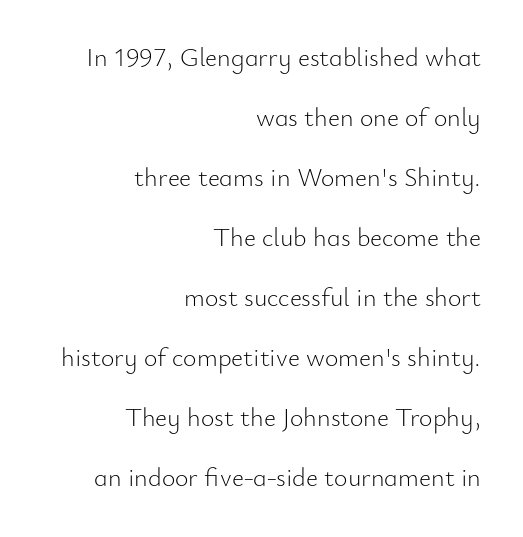
Q: Is the text bold? A: No.
Q: Is the text italic (slanted)? A: No, it is upright.
Q: Is the text underlined? A: No.
Q: How is the paragraph aligned? A: Right-aligned.
Q: Is the spacing between letters normal or unusually wide? A: Normal.
Q: Is the spacing between lines tight, normal or loose? A: Loose.
